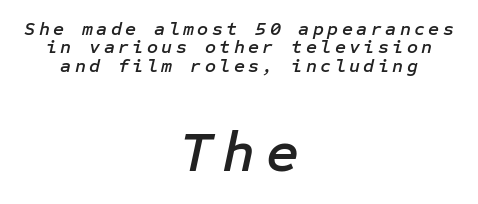
Q: Is the text italic (slanted)? A: Yes, it leans right by about 12 degrees.
Q: Is the text underlined? A: No.
Q: How is the paragraph aligned? A: Centered.
Q: Is the spacing between lines tight, normal or loose? A: Tight.
Q: Which block of text is set in a larger size, the first (top) or the second (bottom)? A: The second (bottom) one.
Q: Width (condensed, normal, or wide)? A: Normal.
Q: Stroke contrast? A: Low.
Q: x-height? A: Medium.
